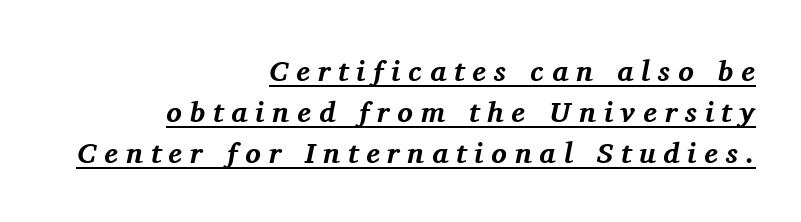
Tracking value appears strongly positive — letters spread wide. Each glyph is drawn with heavy, bold strokes. These lines are rendered in a variable-pitch font. Quick note: interline space is typical. Descenders here cross a horizontal rule under the line. Where is the straight margin? On the right.
